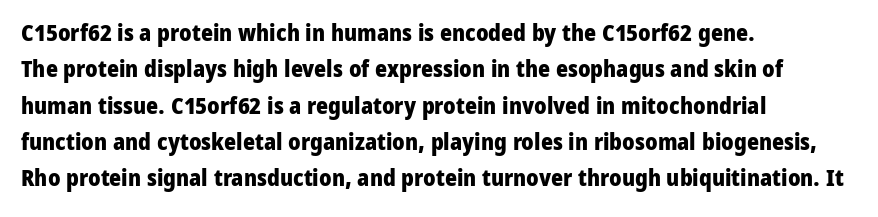
Q: Is the text bold? A: Yes.
Q: Is the text italic (slanted)? A: No, it is upright.
Q: Is the text underlined? A: No.
Q: How is the paragraph aligned? A: Left-aligned.
Q: Is the spacing between letters normal or unusually wide? A: Normal.
Q: Is the spacing between lines tight, normal or loose? A: Normal.
